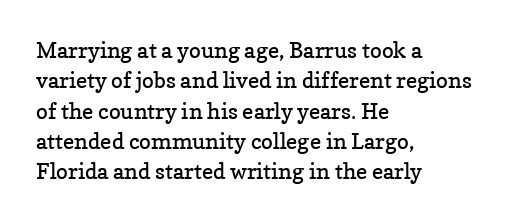
The image shows 22 px text type, upright; set left-aligned, normal line spacing (1.38x), normal letter spacing, not underlined.
